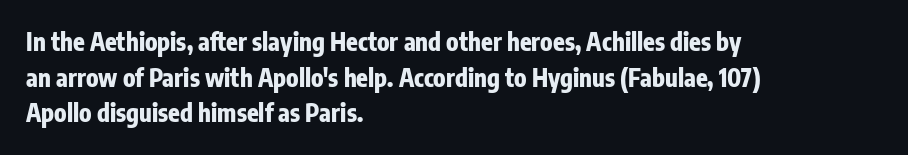
Q: Is the text bold? A: Yes.
Q: Is the text italic (slanted)? A: No, it is upright.
Q: Is the text underlined? A: No.
Q: How is the paragraph aligned? A: Left-aligned.
Q: Is the spacing between letters normal or unusually wide? A: Normal.
Q: Is the spacing between lines tight, normal or loose? A: Normal.
